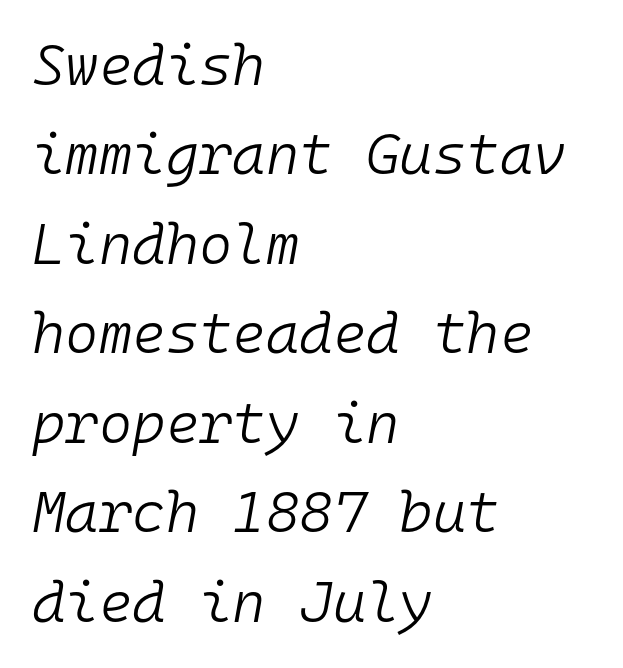
The image shows 57 px light type, italic (leaning right), monospaced; set left-aligned, normal line spacing (1.57x), normal letter spacing, not underlined; low stroke contrast and a medium x-height.
